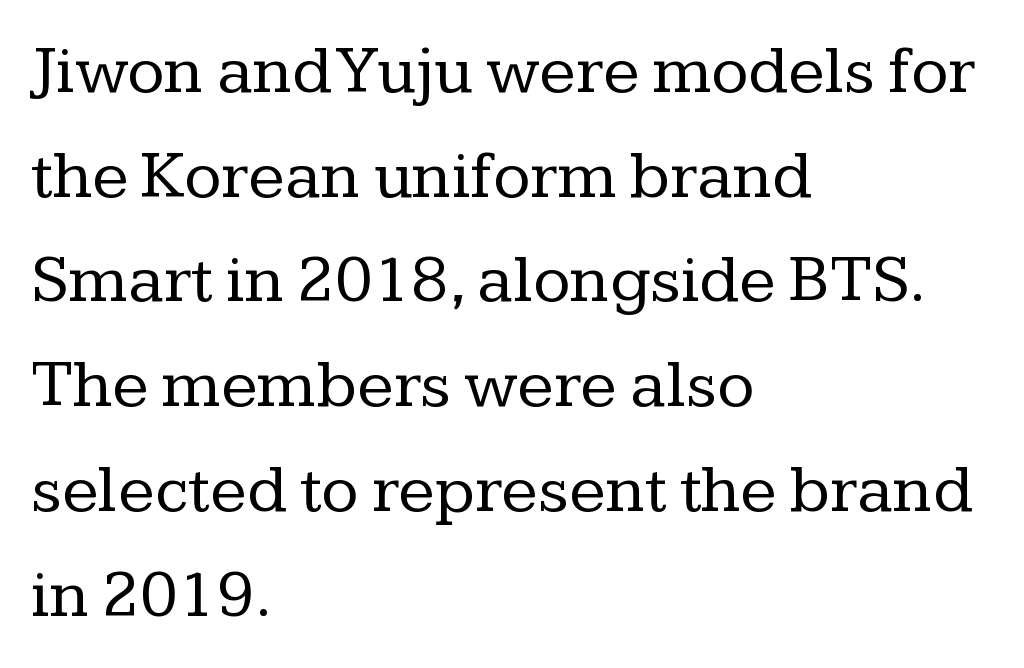
Words appear dense and cohesive because spacing is normal. One-word summary of the alignment: left. No extra ink here — the face is not bold. Every character sits straight up, as roman type does.
